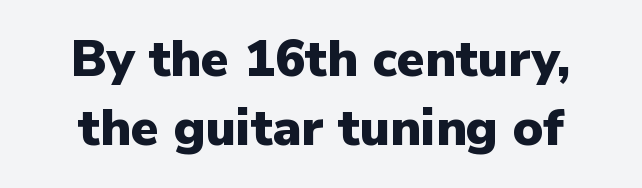
The image shows 51 px heavy sans-serif type, upright; set centered, normal line spacing (1.36x), normal letter spacing, not underlined; low stroke contrast and a medium x-height.
